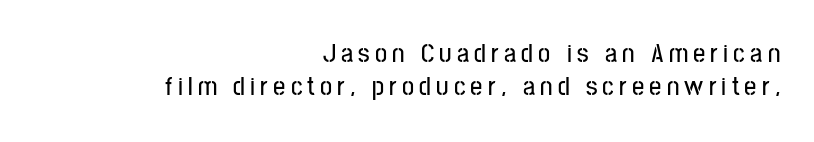
Q: Is the text italic (slanted)? A: No, it is upright.
Q: Is the text underlined? A: No.
Q: How is the paragraph aligned? A: Right-aligned.
